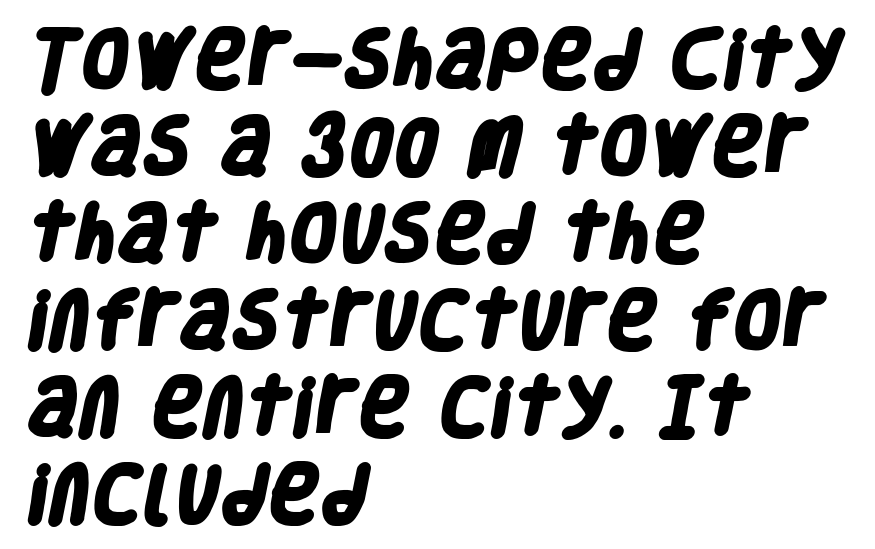
The image shows 63 px heavy, condensed sans-serif type; set left-aligned, normal line spacing (1.38x), normal letter spacing, not underlined; low stroke contrast and a large x-height.
